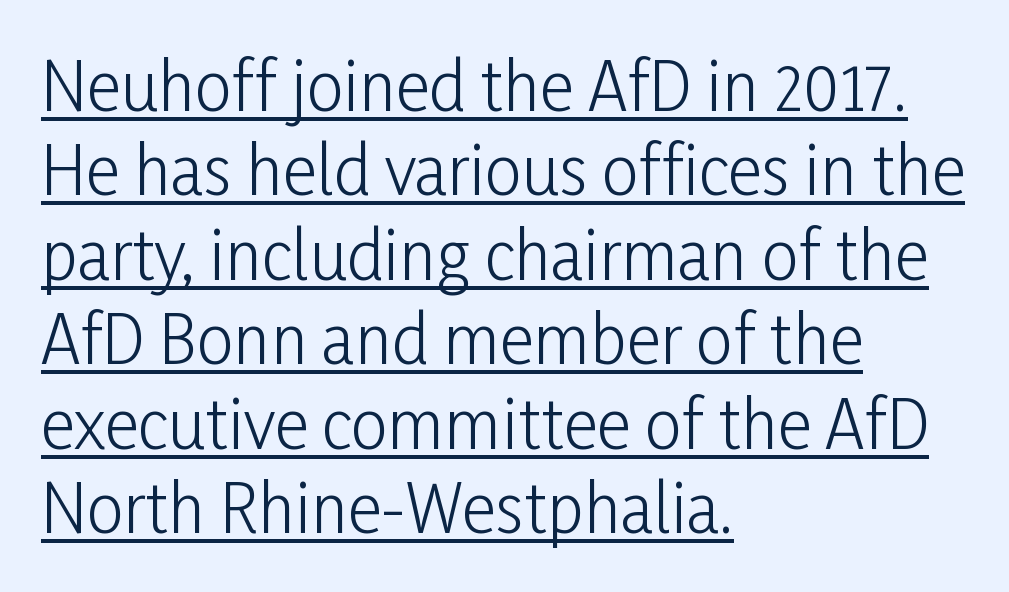
The image shows 66 px light, condensed sans-serif type, upright; set left-aligned, normal line spacing (1.28x), normal letter spacing, underlined; low stroke contrast and a medium x-height.
